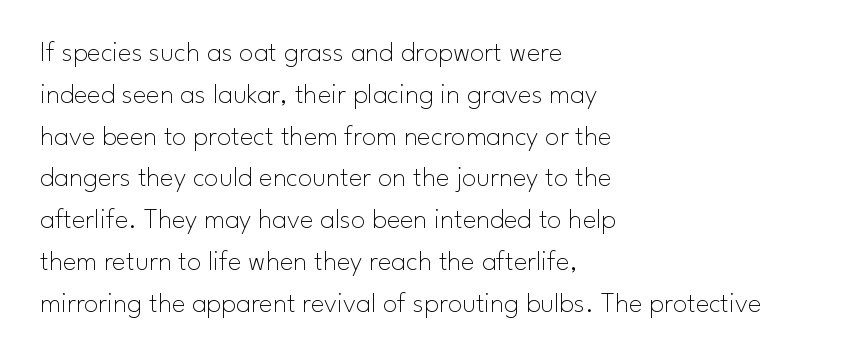
{"serif": "no", "italic": "no", "bold": "no", "weight": "thin", "width": "normal", "stroke_contrast": "low", "x_height": "small", "monospaced": "no", "underline": "no", "align": "left", "line_spacing": "normal", "line_spacing_ratio": 1.44, "letter_spacing": "normal", "letter_spacing_em": 0.0, "glyph_px": 29}
